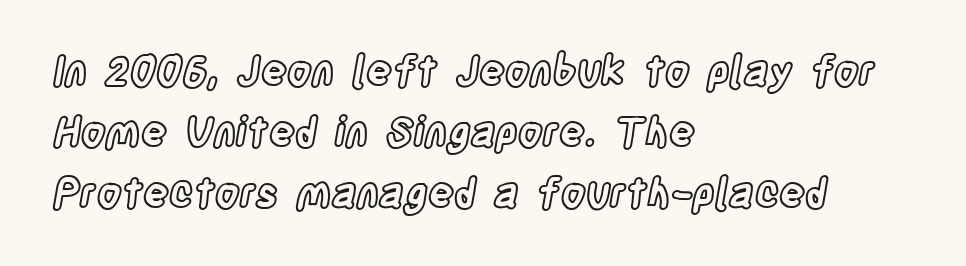
The image shows 40 px condensed type; set left-aligned, normal line spacing (1.52x), normal letter spacing, not underlined; a large x-height.
